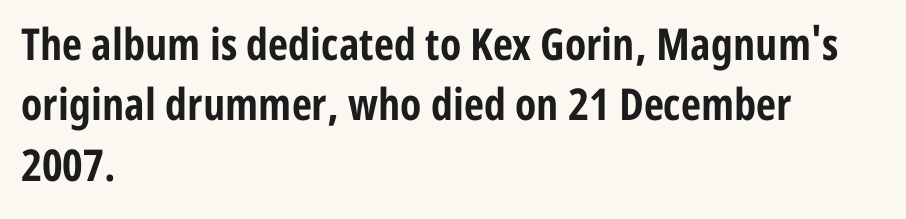
The image shows 44 px bold, condensed sans-serif type, upright; set left-aligned, normal line spacing (1.37x), normal letter spacing, not underlined; low stroke contrast and a medium x-height.
